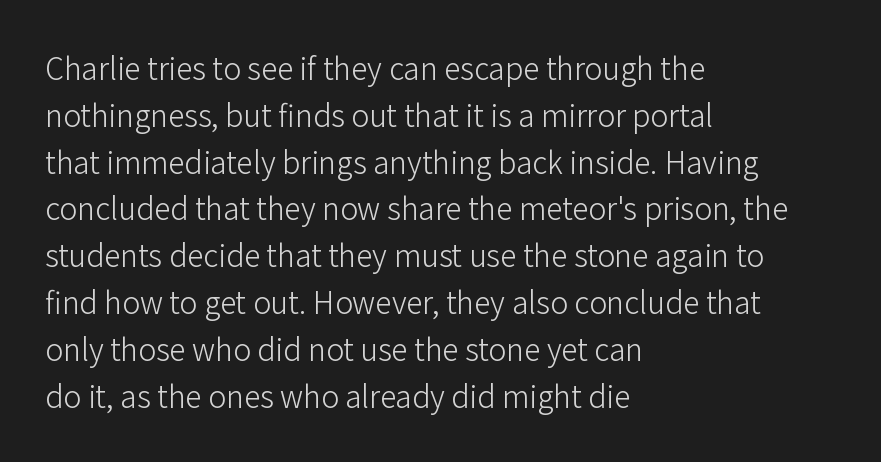
No italicization has been applied; the sample stays upright. Typographically, this falls in the sans-serif category. Plain, unruled lines of type. No heavy texture on the line: the type isn't bold.
